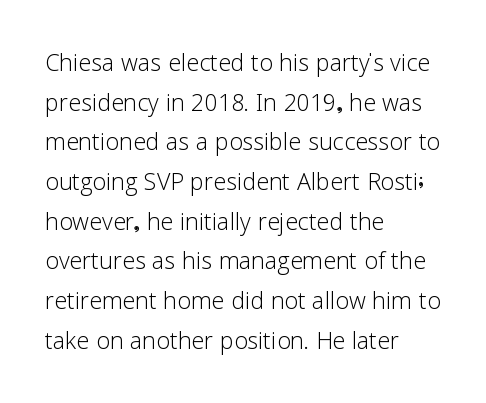
Unbolded letterforms with no extra heft. Each line starts at the same left margin while the right side varies. Line spacing here is normal. Stroke terminals: plain, sans-serif.
